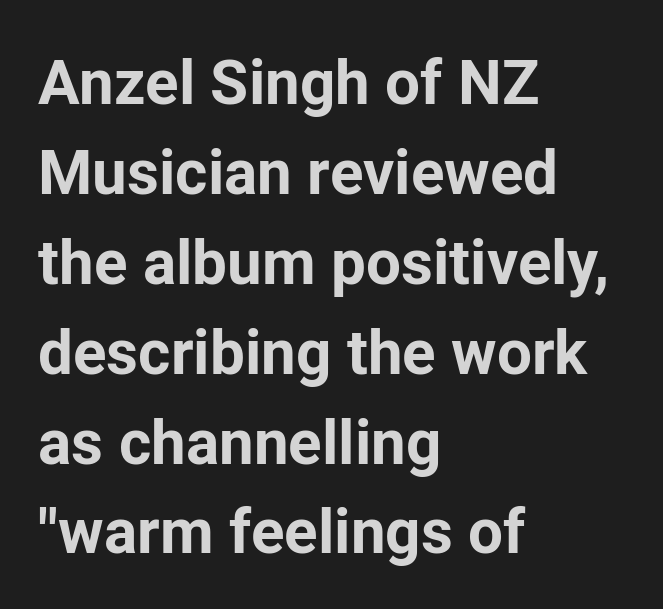
The image shows 62 px bold sans-serif type, upright; set left-aligned, normal line spacing (1.45x), normal letter spacing, not underlined; low stroke contrast and a medium x-height.
